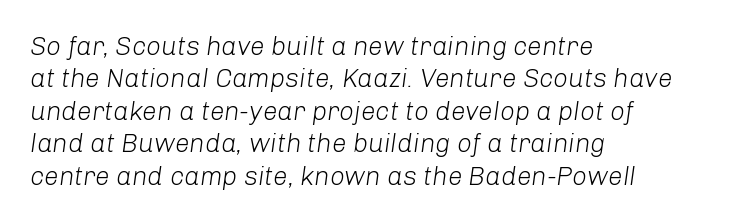
Honestly, the letter spacing is just normal — you wouldn't notice it. The line-height multiplier appears to be the usual default. Slant detected: the letters are inclined. The compositor pushed each line to the left boundary. The foot of each line stays bare and open. The strokes carry an ordinary text weight at most.
